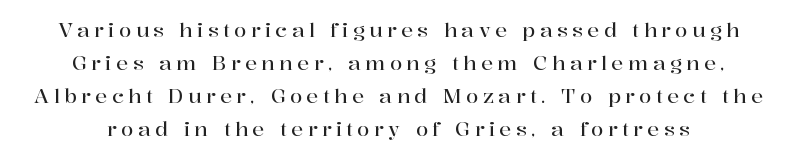
The image shows 20 px text type, upright; set normal line spacing (1.65x), unusually wide letter spacing (+0.22 em), not underlined.
